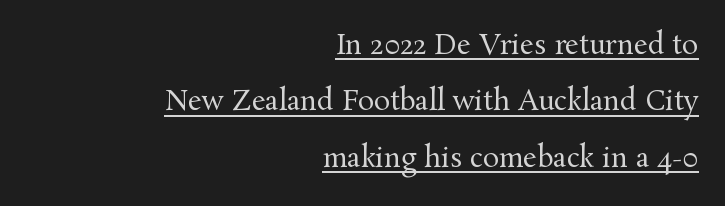
Vertically, the passage feels expansive, rows floating well apart. Reading down the block, your eye finds every line finishing at a fixed right position. Words appear dense and cohesive because spacing is normal. Each line of the rendering has a horizontal stroke beneath the glyphs.
